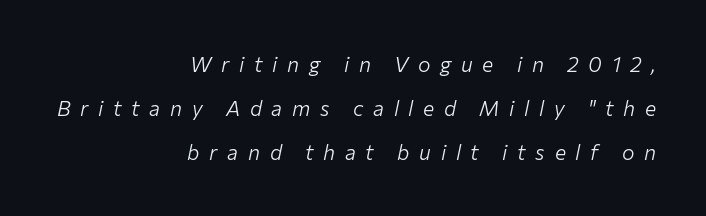
Q: Is the text bold? A: No.
Q: Is the text italic (slanted)? A: Yes, it leans right by about 12 degrees.
Q: Is the text underlined? A: No.
Q: How is the paragraph aligned? A: Right-aligned.
Q: Is the spacing between letters normal or unusually wide? A: Unusually wide.
Q: Is the spacing between lines tight, normal or loose? A: Loose.
